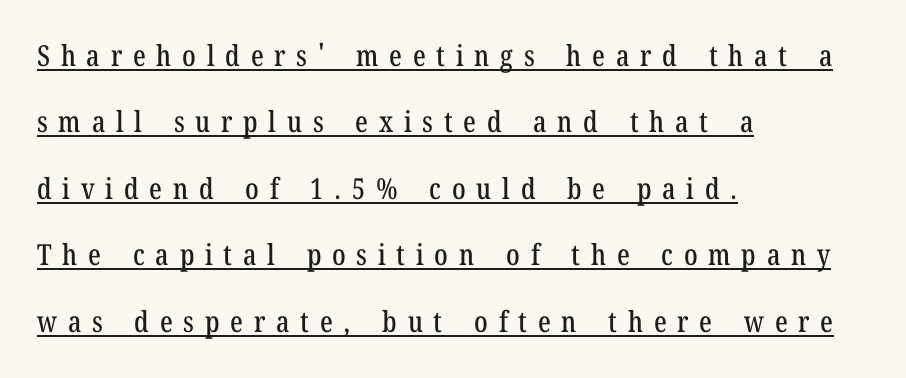
The image shows 29 px condensed serif type, upright; set left-aligned, loose line spacing (2.29x), unusually wide letter spacing (+0.37 em), underlined; low stroke contrast and a medium x-height.
